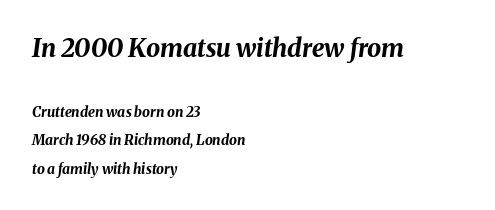
The image shows 25 px bold type, italic (leaning right); set left-aligned, loose line spacing (2.03x), normal letter spacing, not underlined; the first (top) block is 1.79x larger.
